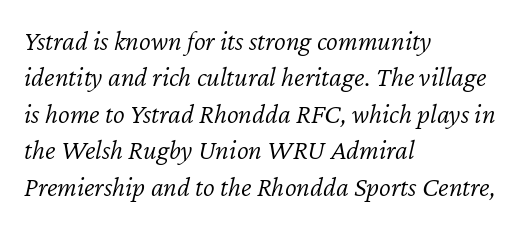
The image shows 28 px light type, italic (leaning right); set left-aligned, normal line spacing (1.3x), normal letter spacing, not underlined; low stroke contrast and a medium x-height.
